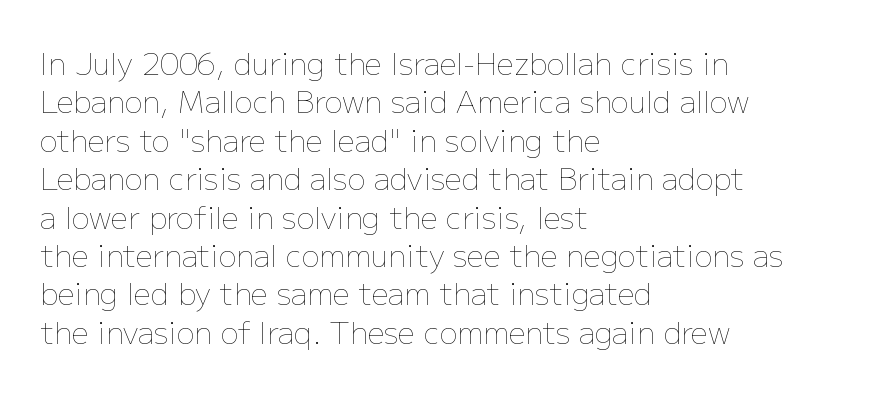
Q: Is the text bold? A: No.
Q: Is the text italic (slanted)? A: No, it is upright.
Q: Is the text underlined? A: No.
Q: How is the paragraph aligned? A: Left-aligned.
Q: Is the spacing between letters normal or unusually wide? A: Normal.
Q: Is the spacing between lines tight, normal or loose? A: Normal.
Q: Width (condensed, normal, or wide)? A: Normal.
Q: Stroke contrast? A: Low.
Q: x-height? A: Medium.
Q: Monospaced? A: No.
